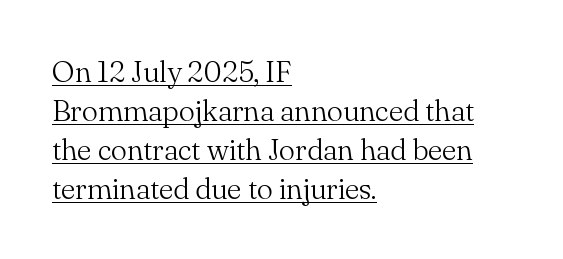
The image shows 30 px light serif type, upright; set left-aligned, normal line spacing (1.3x), normal letter spacing, underlined; medium stroke contrast and a small x-height.
